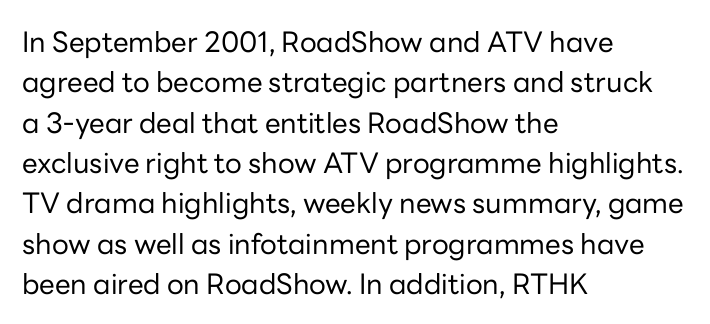
This sample is left-justified, so line endings fall wherever the words run out. Tracking value appears to be zero — textbook default spacing. Serifs: no, the terminals of the letterforms are clean. A light-to-regular cut is what we see here. The letters advance in unequal steps, a hallmark of proportional type.
